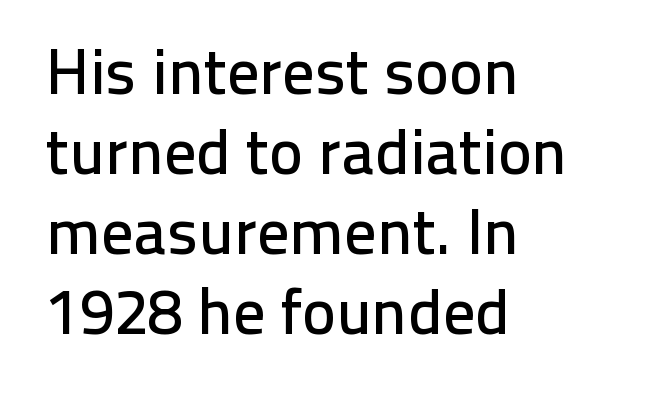
The type sits square on the baseline with zero lean. Stroke terminals: plain, sans-serif. Spacing verdict: proportional, widths tailored to each character. The line texture is even and compact thanks to regular tracking.
